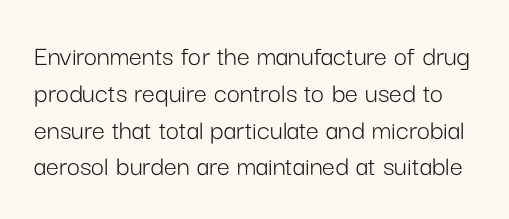
The image shows 29 px light sans-serif type, upright; set normal line spacing (1.27x), normal letter spacing, not underlined; low stroke contrast and a medium x-height.
